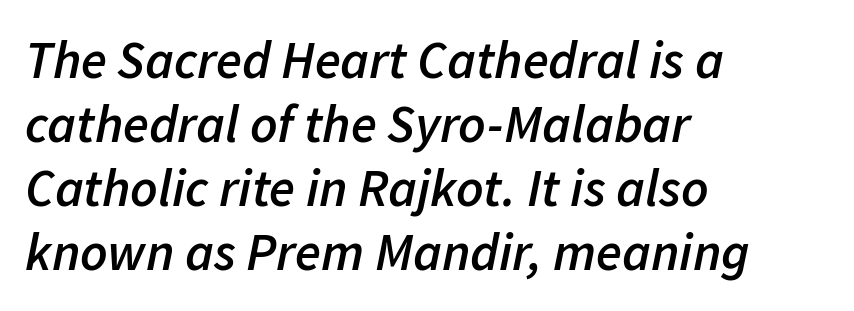
{"italic": "yes", "lean": "right", "slant_degrees": 11, "bold": "semi", "weight": "semibold", "width": "normal", "stroke_contrast": "low", "x_height": "medium", "monospaced": "no", "underline": "no", "align": "left", "line_spacing_ratio": 1.21, "letter_spacing": "normal", "letter_spacing_em": 0.0, "glyph_px": 53}
